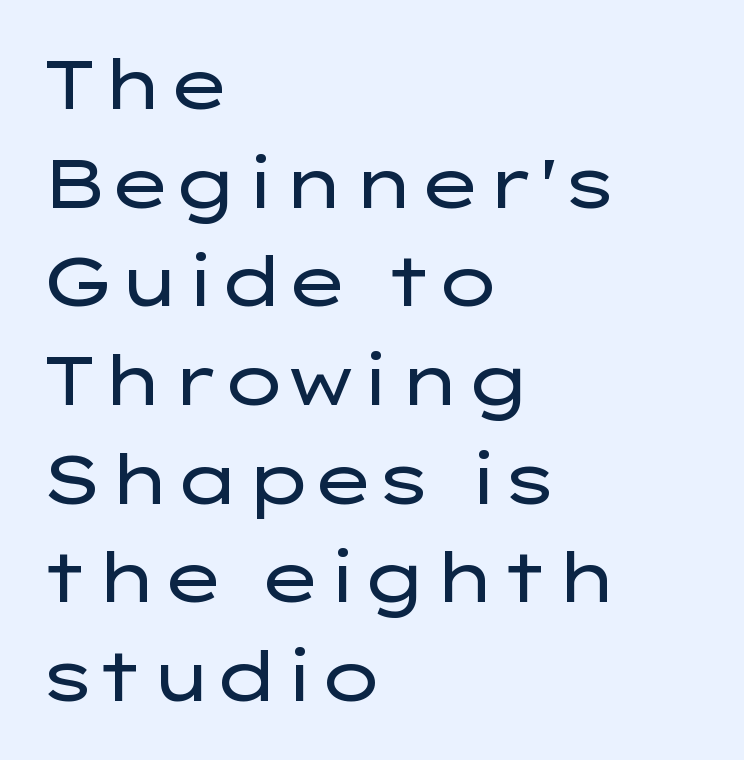
{"serif": "no", "italic": "no", "bold": "no", "weight": "regular", "width": "wide", "stroke_contrast": "low", "x_height": "medium", "monospaced": "no", "underline": "no", "align": "left", "line_spacing": "normal", "line_spacing_ratio": 1.43, "letter_spacing": "normal", "letter_spacing_em": 0.0, "glyph_px": 69}
